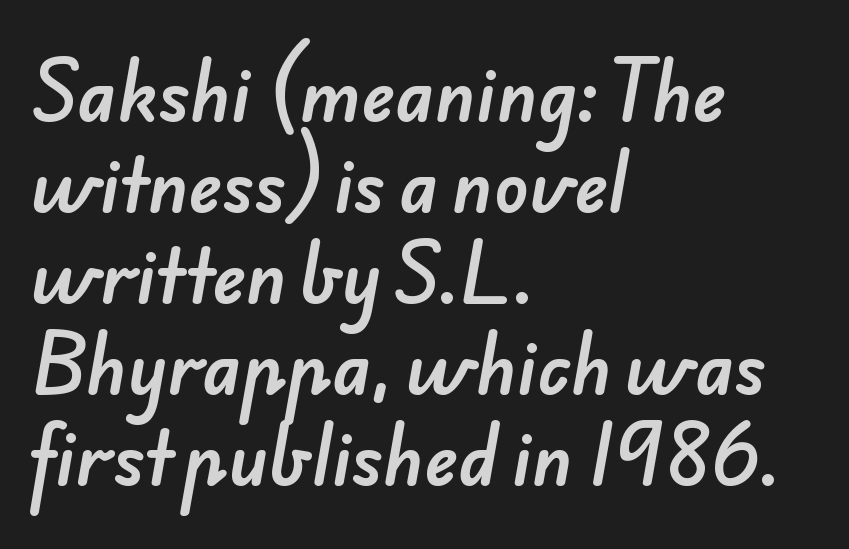
{"serif": "no", "width": "normal", "stroke_contrast": "low", "x_height": "small", "monospaced": "no", "underline": "no", "align": "left", "line_spacing": "normal", "line_spacing_ratio": 1.28, "letter_spacing": "normal", "letter_spacing_em": 0.0, "glyph_px": 71}
